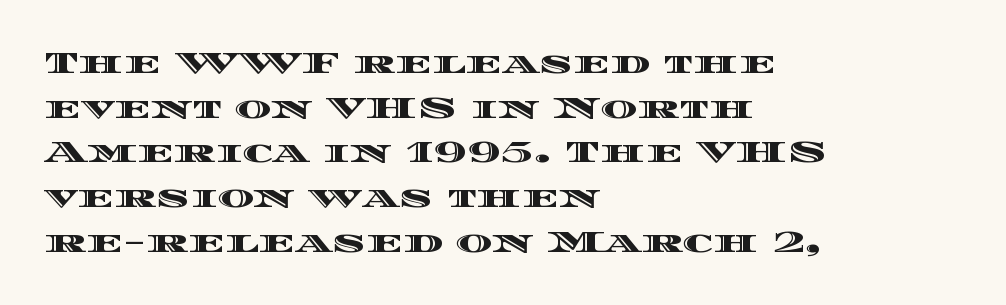
The image shows 31 px wide type, upright; set left-aligned, normal line spacing (1.44x), normal letter spacing, not underlined; a large x-height.
